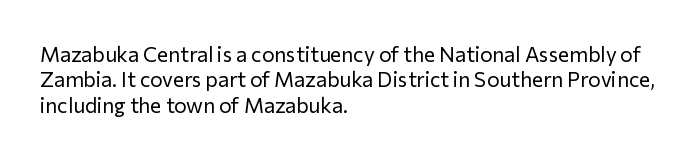
The image shows 21 px text type, upright; set left-aligned, line spacing 1.21x, normal letter spacing, not underlined.
